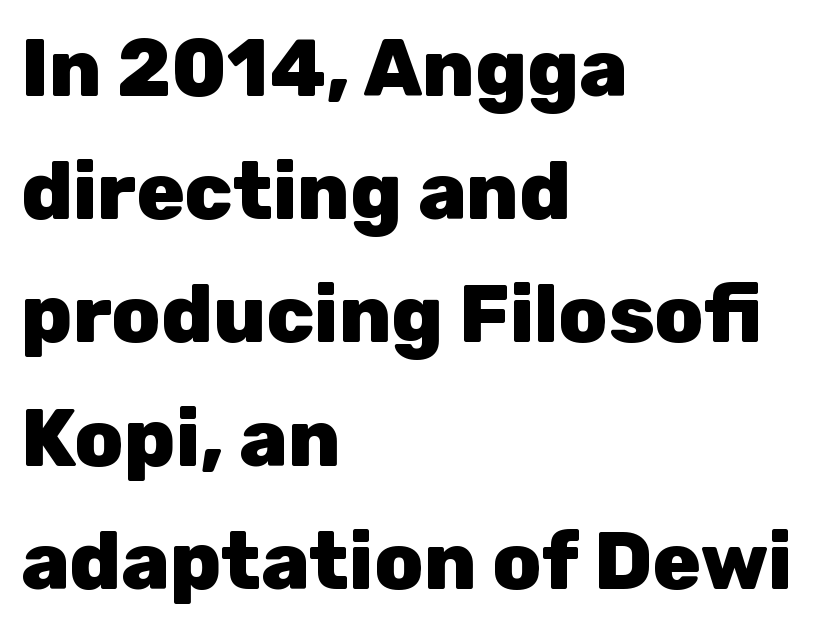
You can tell it's not italic because the verticals are truly vertical. The space between consecutive lines is moderate. Descender tails drop into unmarked territory. A full-strength bold gives these letters their thick strokes.
